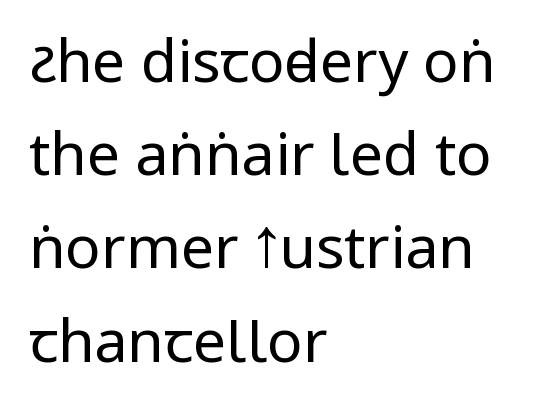
Q: Is the text bold? A: No.
Q: Is the text italic (slanted)? A: No, it is upright.
Q: Is the typeface a serif or a sans-serif typeface? A: Sans-serif.
Q: Is the text underlined? A: No.
Q: How is the paragraph aligned? A: Left-aligned.
Q: Is the spacing between letters normal or unusually wide? A: Normal.
Q: Is the spacing between lines tight, normal or loose? A: Normal.
Q: Width (condensed, normal, or wide)? A: Condensed.
Q: Stroke contrast? A: Low.
Q: x-height? A: Large.
Q: Monospaced? A: No.
